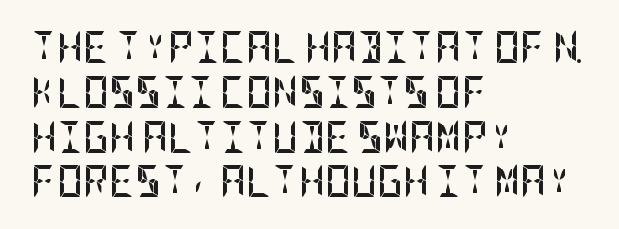
{"serif": "no", "italic": "no", "bold": "yes", "weight": "semibold", "width": "condensed", "stroke_contrast": "low", "x_height": "large", "underline": "no", "align": "left", "line_spacing": "normal", "line_spacing_ratio": 1.4, "letter_spacing": "normal", "letter_spacing_em": 0.0, "glyph_px": 32}
